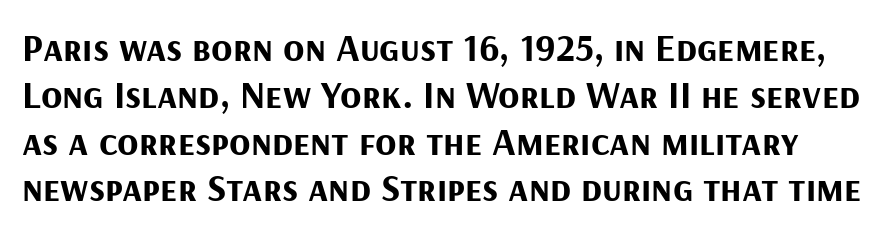
{"serif": "no", "italic": "no", "bold": "yes", "weight": "bold", "width": "normal", "stroke_contrast": "medium", "x_height": "medium", "monospaced": "no", "underline": "no", "line_spacing_ratio": 1.2, "letter_spacing": "normal", "letter_spacing_em": 0.0, "glyph_px": 39}
